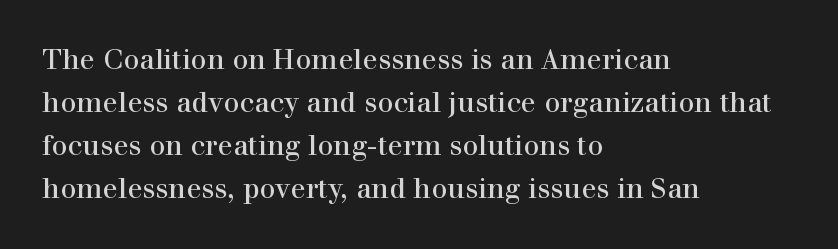
Q: Is the text bold? A: No.
Q: Is the text italic (slanted)? A: No, it is upright.
Q: Is the typeface a serif or a sans-serif typeface? A: Serif.
Q: Is the text underlined? A: No.
Q: How is the paragraph aligned? A: Left-aligned.
Q: Is the spacing between letters normal or unusually wide? A: Normal.
Q: Is the spacing between lines tight, normal or loose? A: Normal.
Q: Width (condensed, normal, or wide)? A: Normal.
Q: Stroke contrast? A: High.
Q: x-height? A: Medium.
Q: Monospaced? A: No.
